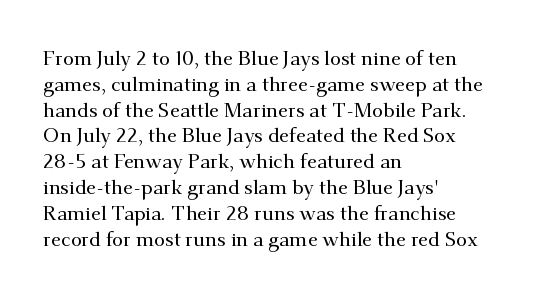
Q: Is the text italic (slanted)? A: No, it is upright.
Q: Is the text underlined? A: No.
Q: How is the paragraph aligned? A: Left-aligned.
Q: Is the spacing between letters normal or unusually wide? A: Normal.
Q: Is the spacing between lines tight, normal or loose? A: Normal.
